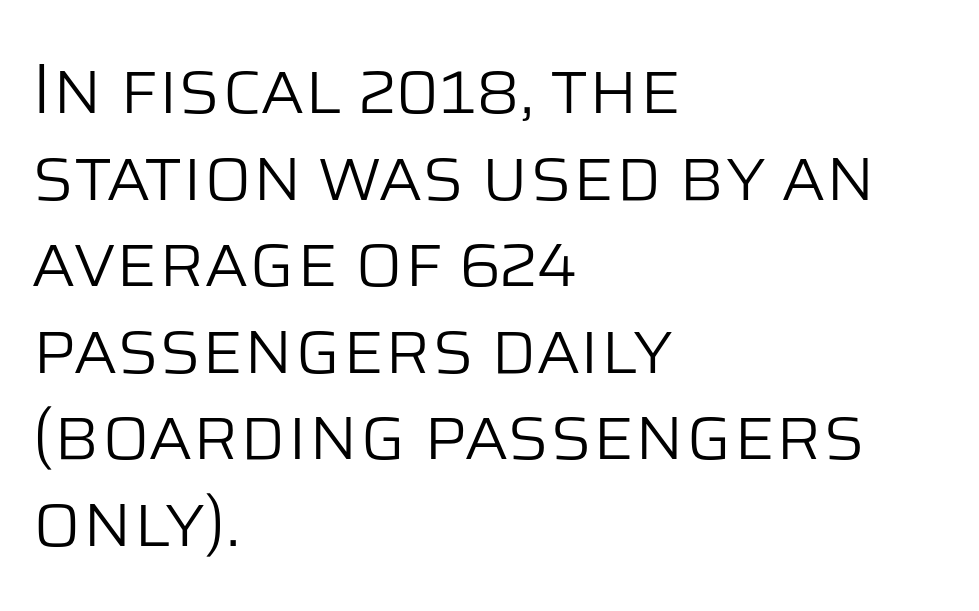
Are there feet on the stems? There aren't — it's a sans. Each letter keeps its own natural width here, so spacing adapts to shape. The letters stand upright; this is a roman face. The typesetter chose a ragged-right arrangement here. The horizontal fit of the characters is conventional and even.
